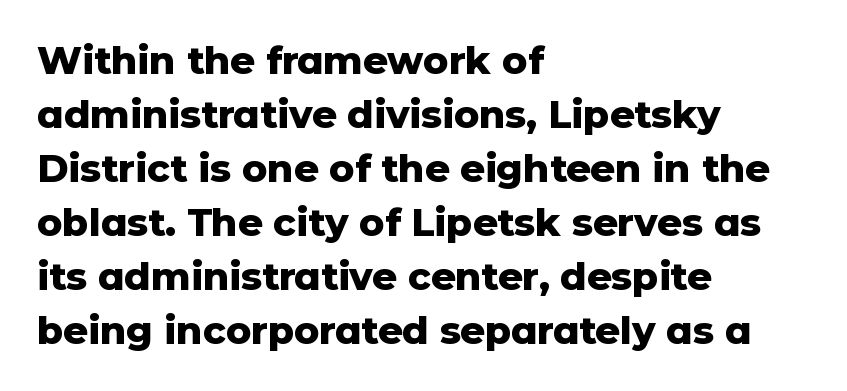
The designer went with a sans here, leaving each stem footless. Every letter is thick-stroked: bold, no question. The type is set solid horizontally, with unmodified tracking. Looks like regular typesetting: each glyph gets only the width it needs.
